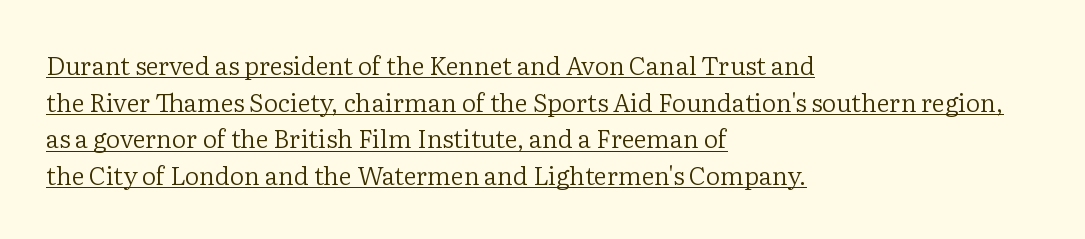
The image shows 25 px text type, upright; set left-aligned, normal line spacing (1.47x), normal letter spacing, underlined.
